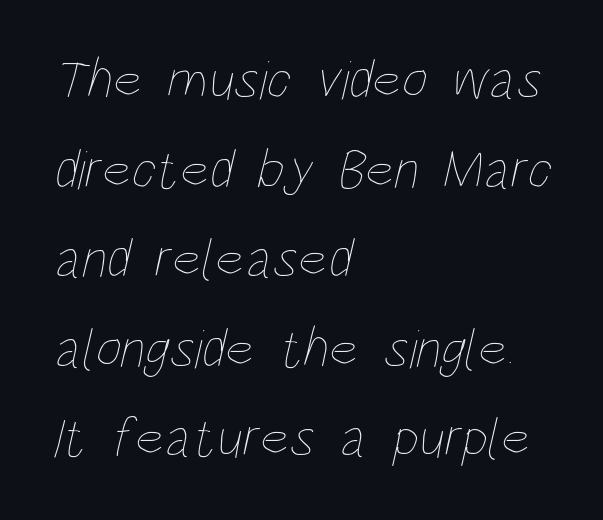
Q: Is the text bold? A: No.
Q: Is the text underlined? A: No.
Q: How is the paragraph aligned? A: Left-aligned.
Q: Is the spacing between letters normal or unusually wide? A: Normal.
Q: Is the spacing between lines tight, normal or loose? A: Normal.
Q: Width (condensed, normal, or wide)? A: Condensed.
Q: Stroke contrast? A: Low.
Q: x-height? A: Large.
Q: Monospaced? A: No.
